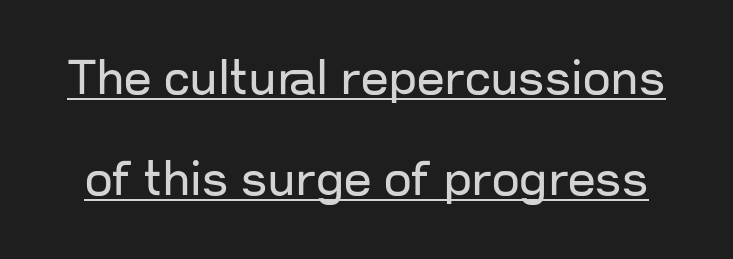
Leading: increased. Vertical stems look standard width or narrower in stroke. The string is rendered with underlining switched on. The line texture is even and compact thanks to regular tracking. Vertical strokes here are truly vertical. I'd call this a sans setting — the letters go barefoot.
